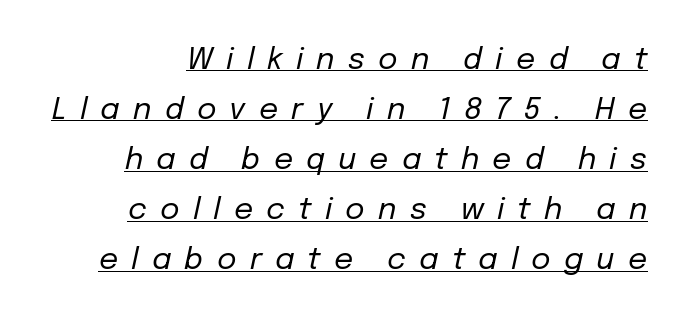
{"italic": "yes", "lean": "right", "slant_degrees": 12, "bold": "no", "weight": "regular", "width": "normal", "stroke_contrast": "low", "x_height": "medium", "monospaced": "no", "underline": "yes", "line_spacing": "normal", "line_spacing_ratio": 1.67, "letter_spacing": "wide", "letter_spacing_em": 0.44, "glyph_px": 30}
